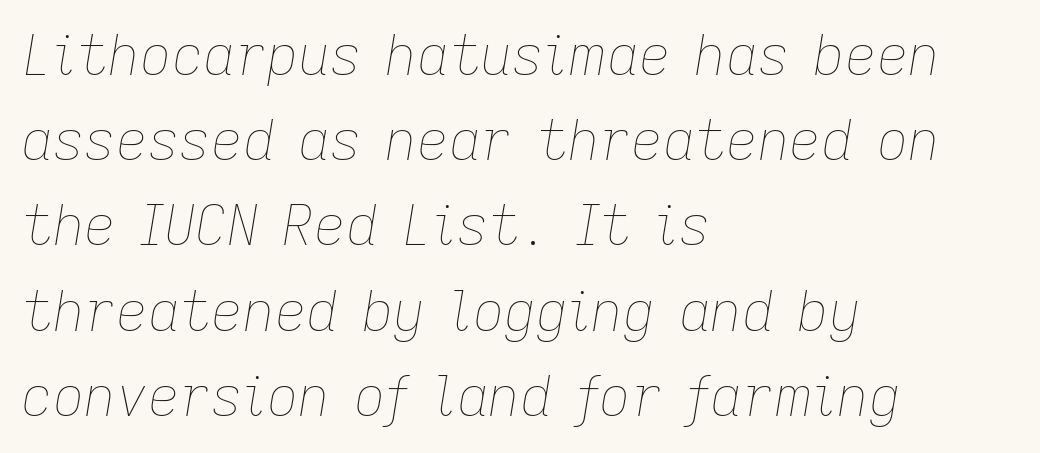
Q: Is the text bold? A: No.
Q: Is the text italic (slanted)? A: Yes, it leans right by about 9 degrees.
Q: Is the text underlined? A: No.
Q: How is the paragraph aligned? A: Left-aligned.
Q: Is the spacing between letters normal or unusually wide? A: Normal.
Q: Is the spacing between lines tight, normal or loose? A: Normal.
Q: Width (condensed, normal, or wide)? A: Normal.
Q: Stroke contrast? A: Low.
Q: x-height? A: Medium.
Q: Monospaced? A: No.
